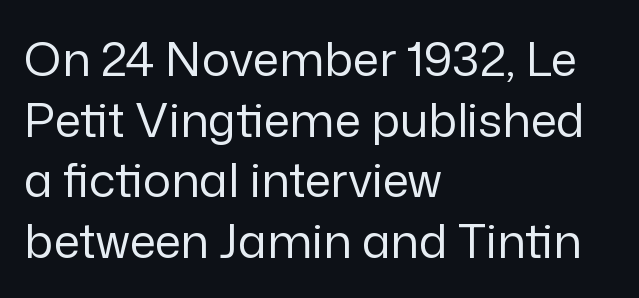
Q: Is the text bold? A: No.
Q: Is the text italic (slanted)? A: No, it is upright.
Q: Is the typeface a serif or a sans-serif typeface? A: Sans-serif.
Q: Is the text underlined? A: No.
Q: How is the paragraph aligned? A: Left-aligned.
Q: Is the spacing between letters normal or unusually wide? A: Normal.
Q: Is the spacing between lines tight, normal or loose? A: Normal.
Q: Width (condensed, normal, or wide)? A: Normal.
Q: Stroke contrast? A: Low.
Q: x-height? A: Medium.
Q: Monospaced? A: No.
